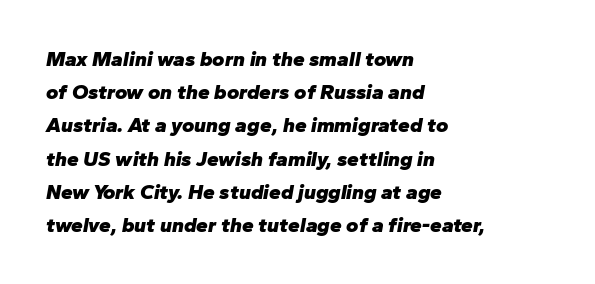
Notice how descenders clear the ascenders below comfortably — that's standard leading. Caption: standard tracking, unaltered. Each line starts at the same left margin while the right side varies. Compared with ordinary roman type, these characters are visibly tilted. Chunky letters — that's bold for sure.
